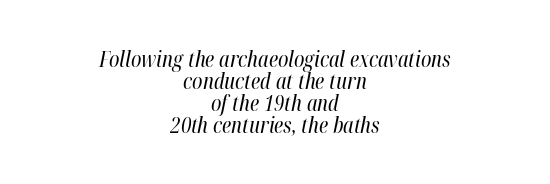
The font sits on the lighter half of the weight spectrum, regular included. In terms of letterspacing, this is plain default setting. Bare-footed words on every line. The line-height multiplier appears low, near solid setting. Does the copy run flush right? No — it is centered line by line.
